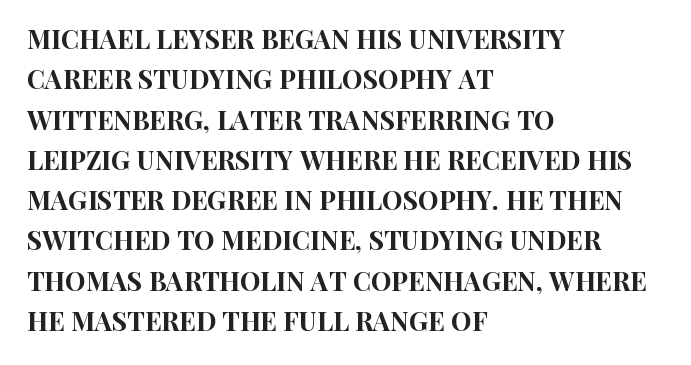
{"italic": "no", "underline": "no", "align": "left", "line_spacing": "normal", "line_spacing_ratio": 1.55, "letter_spacing": "normal", "letter_spacing_em": 0.0, "glyph_px": 26}
